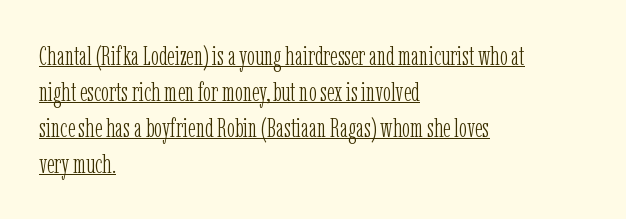
{"italic": "no", "bold": "no", "underline": "yes", "align": "left", "line_spacing": "normal", "line_spacing_ratio": 1.33, "letter_spacing": "normal", "letter_spacing_em": 0.0, "glyph_px": 27}
